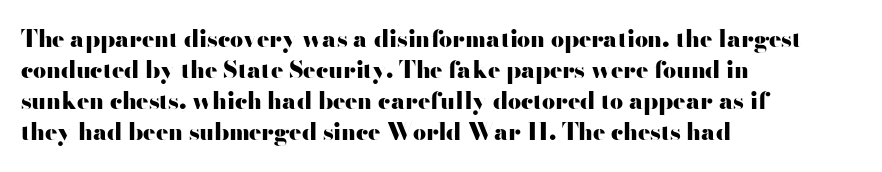
{"italic": "no", "bold": "yes", "underline": "no", "align": "left", "line_spacing": "normal", "line_spacing_ratio": 1.35, "letter_spacing": "normal", "letter_spacing_em": 0.0, "glyph_px": 23}
